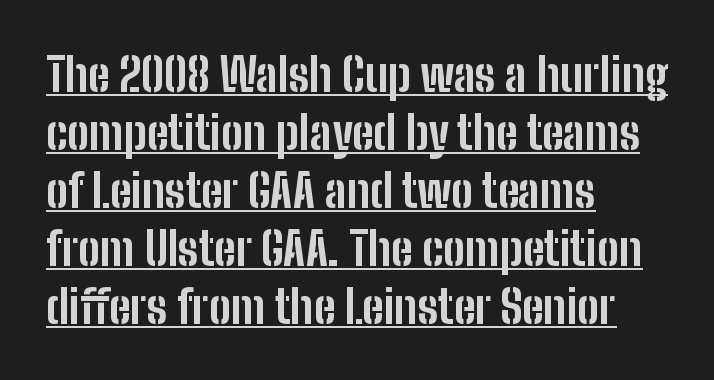
The lines are quadded left. Short note: letters normally spaced. In terms of weight, the rendering is a true, heavy bold. The vertical gap from one line to the next is medium. These lines are composed in type without serifs. Character widths vary here, with narrow letters taking less room than wide ones.
